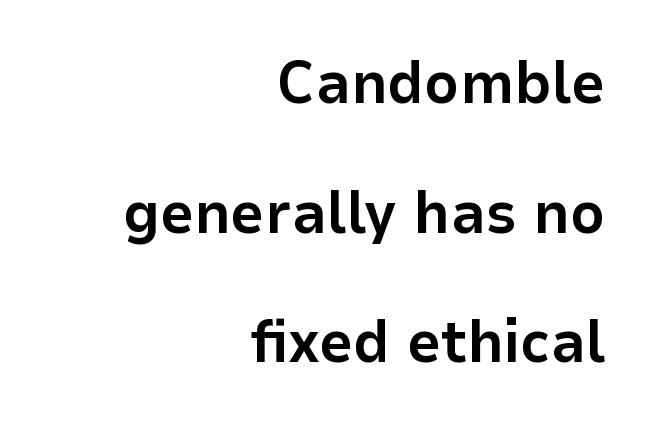
{"serif": "no", "italic": "no", "bold": "yes", "weight": "bold", "width": "normal", "stroke_contrast": "low", "x_height": "medium", "monospaced": "no", "underline": "no", "align": "right", "line_spacing": "loose", "line_spacing_ratio": 2.16, "letter_spacing": "normal", "letter_spacing_em": 0.0, "glyph_px": 60}
